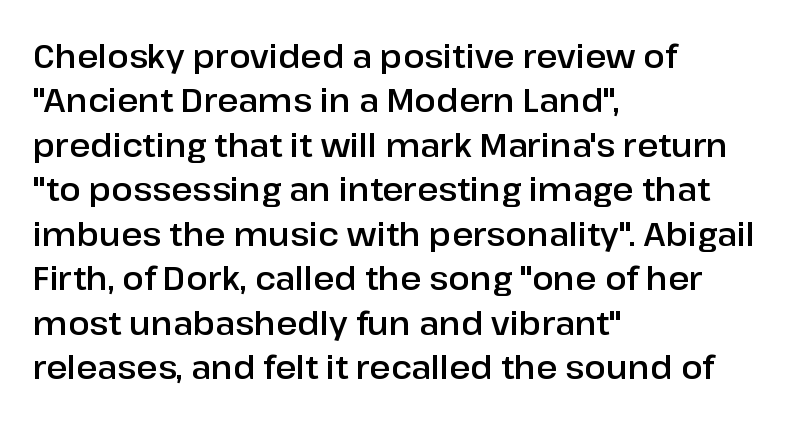
{"serif": "no", "italic": "no", "width": "normal", "stroke_contrast": "low", "x_height": "medium", "monospaced": "no", "underline": "no", "align": "left", "line_spacing": "normal", "line_spacing_ratio": 1.39, "letter_spacing": "normal", "letter_spacing_em": 0.0, "glyph_px": 32}
